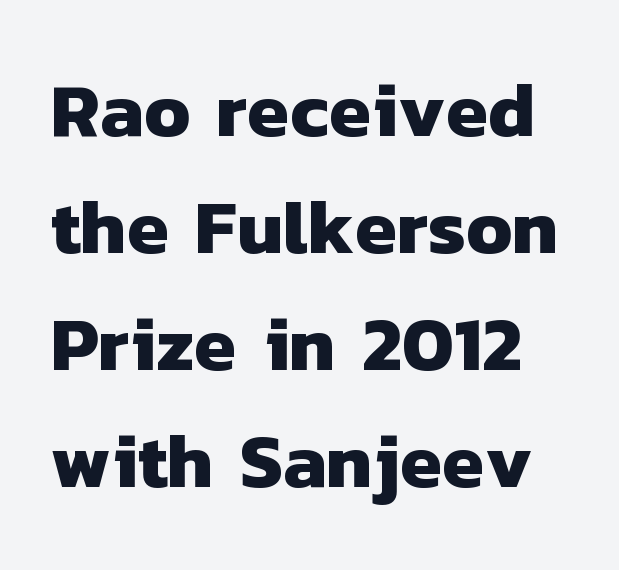
Compared with an ordinary text face, these strokes are far heavier — a full bold. You can tell from the bare stems that sans-serif type was used. The block of text has a typical density, with ordinary space between rows. Letter spacing: default. Rule under the text: the space is simply empty. These lines are rendered in a variable-pitch font.
